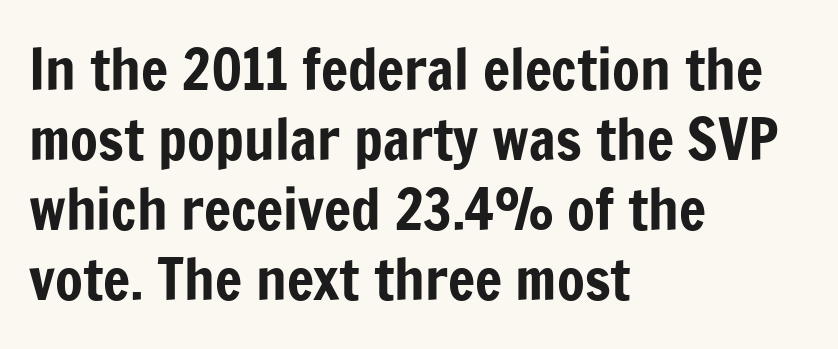
The image shows 57 px condensed sans-serif type, upright; set left-aligned, line spacing 1.23x, normal letter spacing, not underlined; low stroke contrast and a medium x-height.
